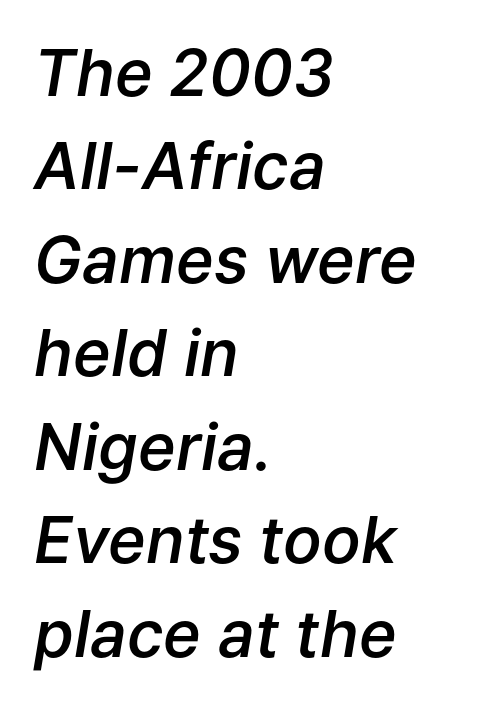
Lines of text with bare space underneath. The axis of the letterforms is tilted away from vertical. The font is running at a semibold setting, under full bold. The rendering keeps characters at their native spacing. Looks like regular typesetting: each glyph gets only the width it needs.
